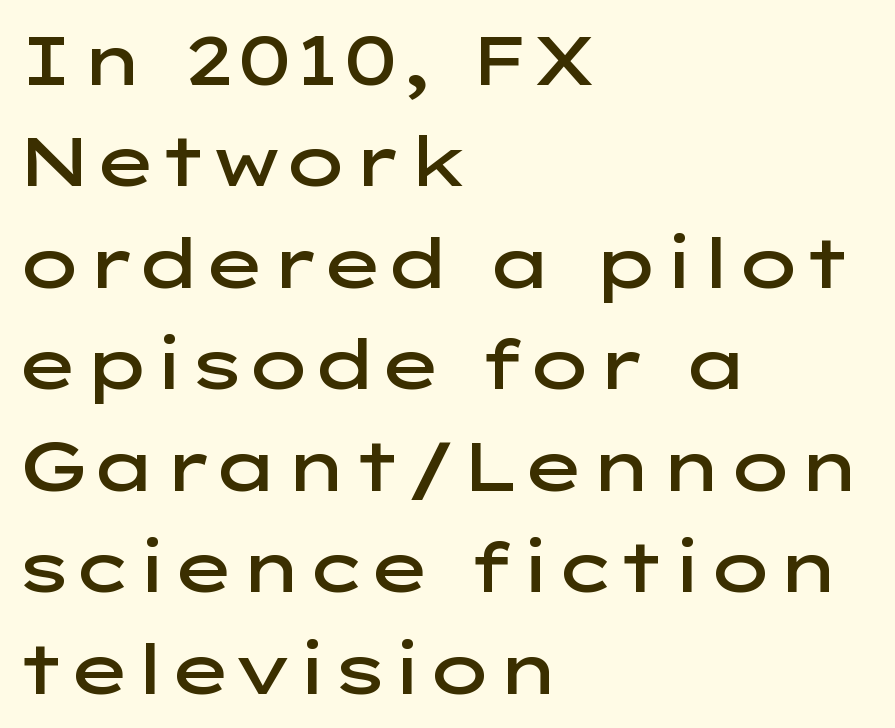
The image shows 69 px semibold, wide sans-serif type, upright; set left-aligned, normal line spacing (1.47x), normal letter spacing, not underlined; low stroke contrast and a medium x-height.
